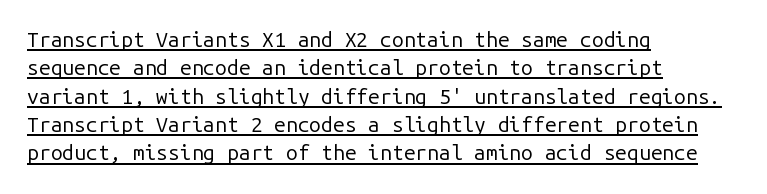
{"italic": "no", "bold": "no", "underline": "yes", "align": "left", "line_spacing": "normal", "line_spacing_ratio": 1.35, "letter_spacing": "normal", "letter_spacing_em": 0.0, "glyph_px": 21}
